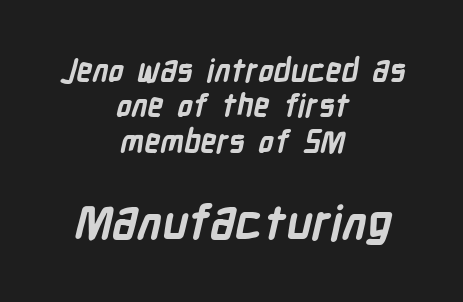
The image shows 47 px bold, condensed sans-serif type; set centered, tight line spacing (1.14x), normal letter spacing, not underlined; the second (bottom) block is 1.52x larger; low stroke contrast and a medium x-height.
